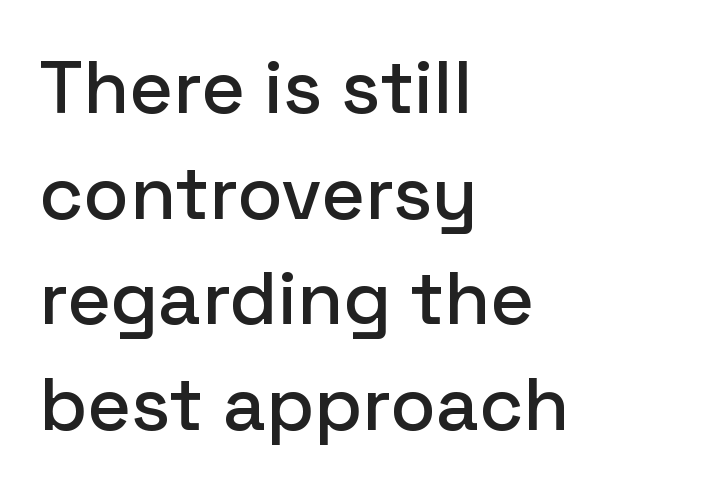
The image shows 75 px sans-serif type, upright; set left-aligned, normal line spacing (1.41x), normal letter spacing, not underlined; low stroke contrast and a medium x-height.
